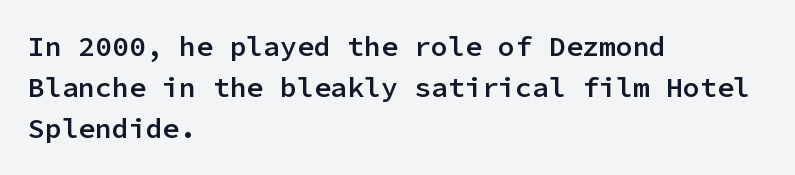
Q: Is the text bold? A: Semi-bold.
Q: Is the text italic (slanted)? A: No, it is upright.
Q: Is the typeface a serif or a sans-serif typeface? A: Sans-serif.
Q: Is the text underlined? A: No.
Q: How is the paragraph aligned? A: Left-aligned.
Q: Is the spacing between letters normal or unusually wide? A: Normal.
Q: Is the spacing between lines tight, normal or loose? A: Normal.
Q: Width (condensed, normal, or wide)? A: Normal.
Q: Stroke contrast? A: Low.
Q: x-height? A: Medium.
Q: Monospaced? A: Yes.
